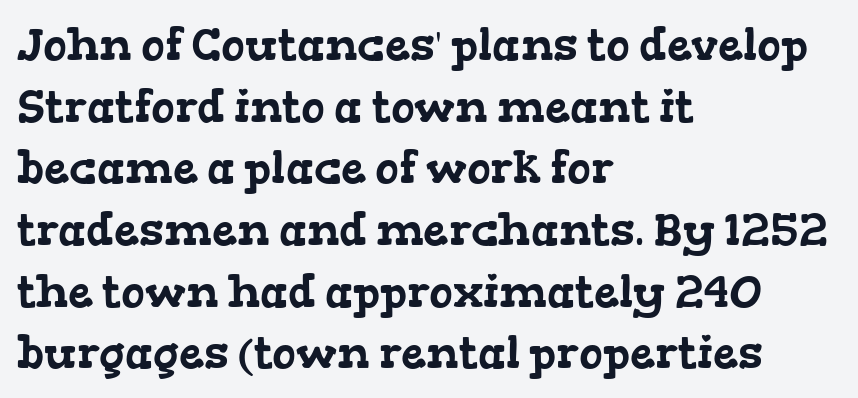
A typesetter would call this zero additional tracking. The face used here is proportionally spaced, like ordinary book or web type. Little horizontal feet cap the strokes, marking this as serif type. In terms of leading, this rendering sits right in the middle.
